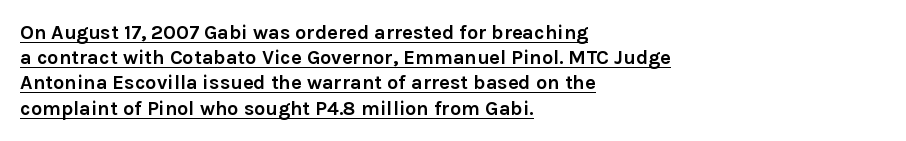
Its strokes are broad and dark, the hallmark of bold type. A rule runs beneath these lines of type. Here the glyphs are tracked normally, forming tight word shapes. Line starts are locked; line ends wander. The space between consecutive lines is moderate.
